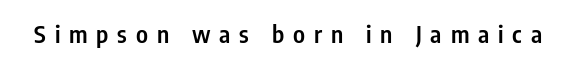
Q: Is the text bold? A: Semi-bold.
Q: Is the text italic (slanted)? A: No, it is upright.
Q: Is the text underlined? A: No.
Q: Is the spacing between letters normal or unusually wide? A: Unusually wide.
